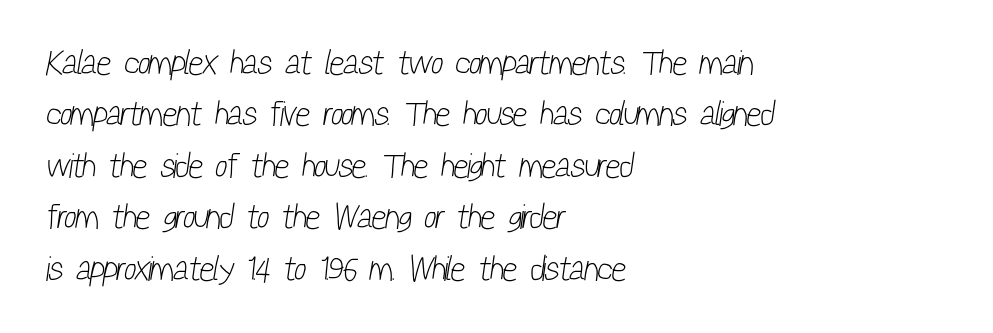
Proportional: the letters do not fall into vertical columns. The passage shown is not bold in any degree. Horizontally, the lines are justified to the leading edge only. Nothing sits at the stroke ends, so this counts as sans-serif.
